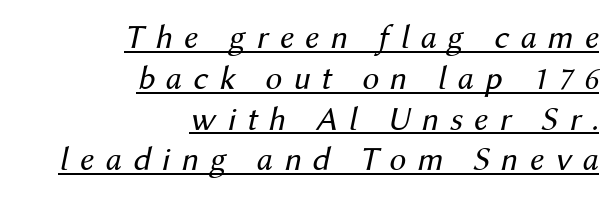
Q: Is the text bold? A: No.
Q: Is the text italic (slanted)? A: Yes, it leans right by about 12 degrees.
Q: Is the text underlined? A: Yes.
Q: How is the paragraph aligned? A: Right-aligned.
Q: Is the spacing between letters normal or unusually wide? A: Unusually wide.
Q: Width (condensed, normal, or wide)? A: Normal.
Q: Stroke contrast? A: Medium.
Q: x-height? A: Medium.
Q: Monospaced? A: No.
